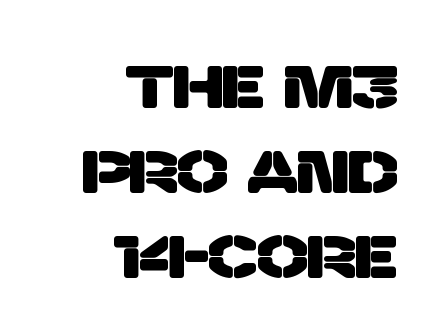
The lines sit at an ordinary, default distance from one another. Where is the straight margin? On the right. Note: no serifs on the glyphs. Letters rest on an invisible, unmarked baseline. Note the varied advance widths — an 'i' is clearly narrower than an 'm'. There is no visible air inserted between adjacent glyphs.
